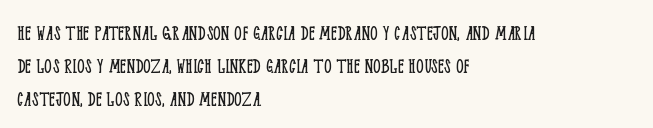
The image shows 23 px text type, upright; set left-aligned, normal line spacing (1.43x), normal letter spacing, not underlined.
